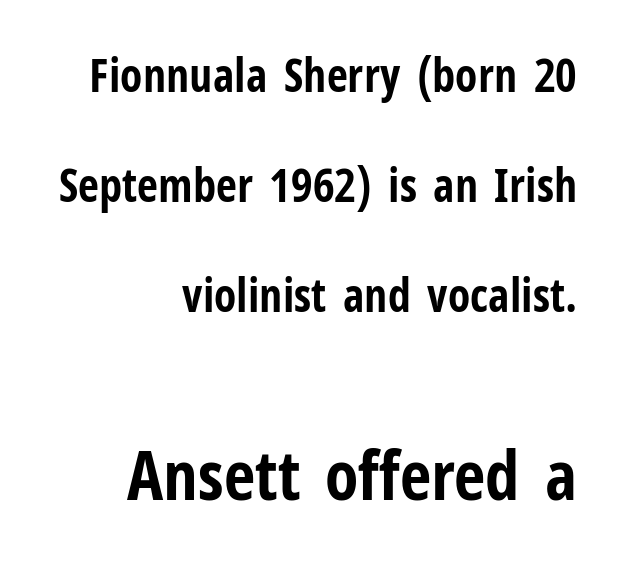
Q: Is the text bold? A: Yes.
Q: Is the text italic (slanted)? A: No, it is upright.
Q: Is the typeface a serif or a sans-serif typeface? A: Sans-serif.
Q: Is the text underlined? A: No.
Q: How is the paragraph aligned? A: Right-aligned.
Q: Is the spacing between letters normal or unusually wide? A: Normal.
Q: Is the spacing between lines tight, normal or loose? A: Loose.
Q: Which block of text is set in a larger size, the first (top) or the second (bottom)? A: The second (bottom) one.
Q: Width (condensed, normal, or wide)? A: Condensed.
Q: Stroke contrast? A: Low.
Q: x-height? A: Medium.
Q: Monospaced? A: No.
